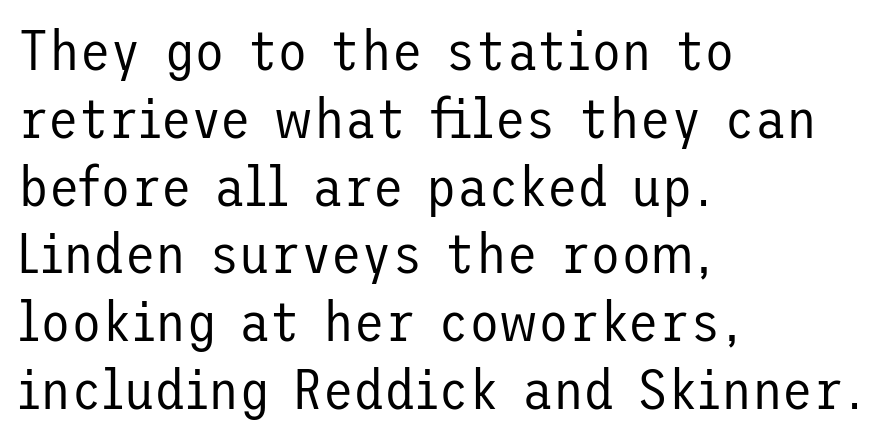
The image shows 56 px regular-weight sans-serif type, upright; set left-aligned, line spacing 1.21x, normal letter spacing, not underlined; low stroke contrast and a medium x-height.
